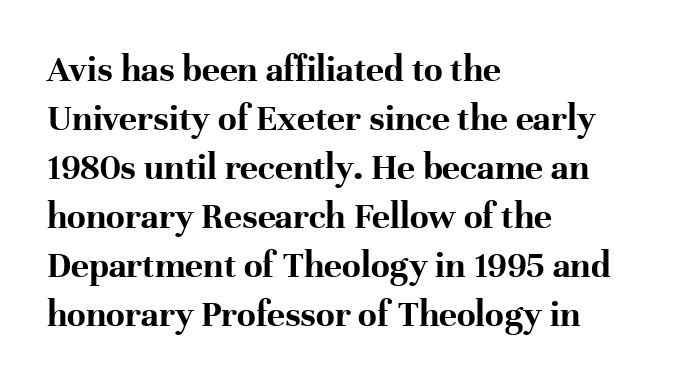
The image shows 38 px bold serif type, upright; set left-aligned, normal line spacing (1.29x), normal letter spacing, not underlined; high stroke contrast and a medium x-height.
